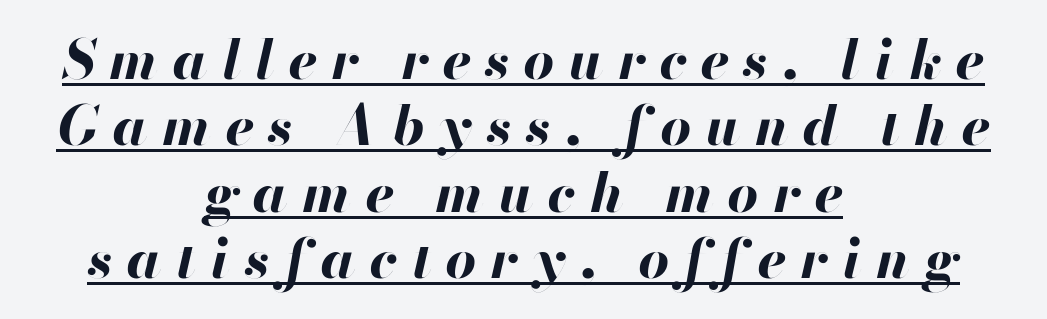
{"italic": "yes", "lean": "right", "slant_degrees": 13, "bold": "yes", "weight": "bold", "width": "normal", "stroke_contrast": "high", "x_height": "small", "monospaced": "no", "underline": "yes", "align": "center", "line_spacing_ratio": 1.23, "letter_spacing": "wide", "letter_spacing_em": 0.26, "glyph_px": 54}
